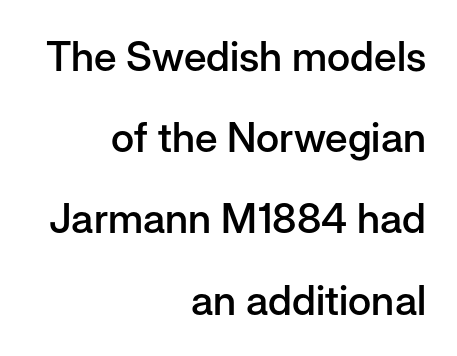
The image shows 41 px semibold sans-serif type, upright; set right-aligned, loose line spacing (1.98x), normal letter spacing, not underlined; low stroke contrast and a medium x-height.
